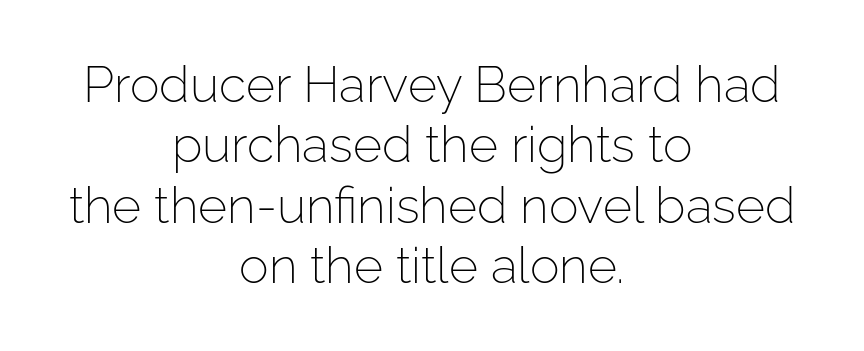
Horizontal alignment here is central, giving a formal, balanced look. This rendering employs a face without finishing strokes, i.e., a sans-serif. Posture: vertical. Caption: standard tracking, unaltered.
